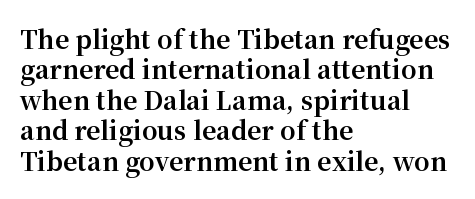
{"italic": "no", "bold": "yes", "underline": "no", "align": "left", "line_spacing_ratio": 1.22, "letter_spacing": "normal", "letter_spacing_em": 0.0, "glyph_px": 25}
